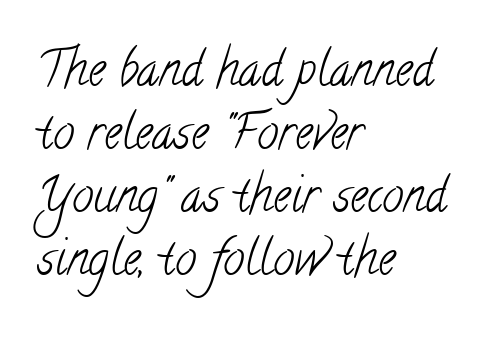
Q: Is the text bold? A: No.
Q: Is the typeface a serif or a sans-serif typeface? A: Serif.
Q: Is the text underlined? A: No.
Q: How is the paragraph aligned? A: Left-aligned.
Q: Is the spacing between letters normal or unusually wide? A: Normal.
Q: Is the spacing between lines tight, normal or loose? A: Normal.
Q: Width (condensed, normal, or wide)? A: Condensed.
Q: Stroke contrast? A: Low.
Q: x-height? A: Small.
Q: Monospaced? A: No.
